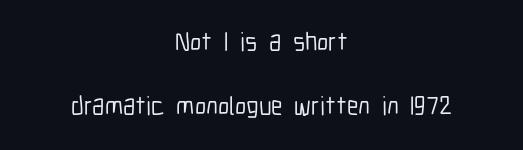
The image shows 26 px text type, upright; set centered, loose line spacing (2.48x), normal letter spacing, not underlined.
